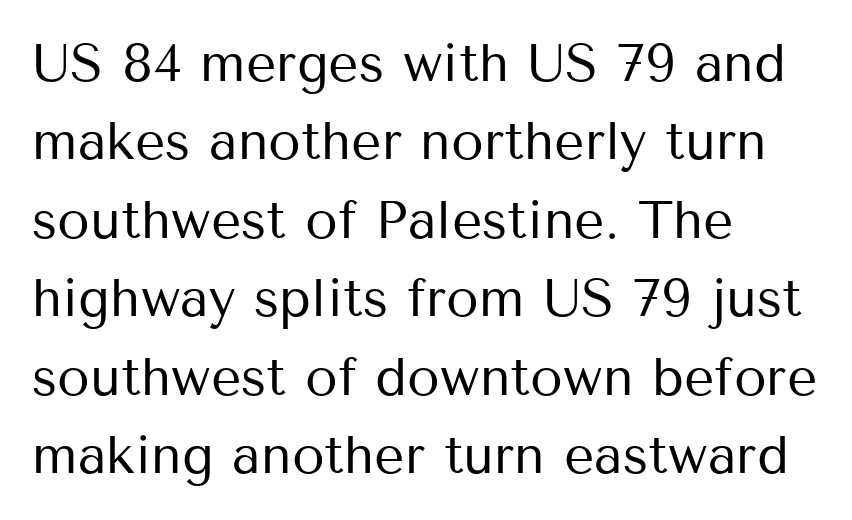
Is this a fixed-width face? No — the glyphs have proportional, varying widths. Which margin do the lines hug? The left one — the right edge is uneven. Letters have the restrained weight of plain body copy at most. The tracking reads as untouched default to a designer's eye. The specimen omits any rule beneath the text block's lines.
